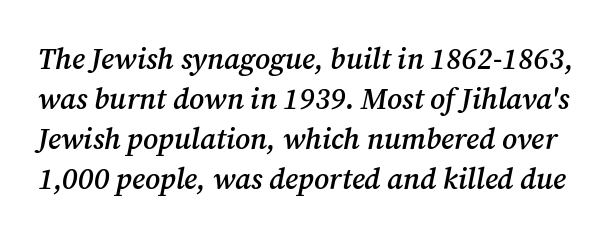
The image shows 29 px semibold serif type, italic (leaning right); set normal line spacing (1.38x), normal letter spacing, not underlined; medium stroke contrast and a medium x-height.
